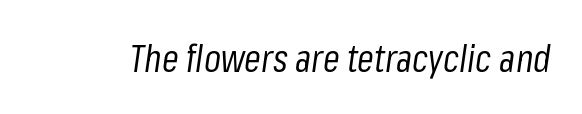
{"italic": "yes", "lean": "right", "slant_degrees": 8, "bold": "no", "weight": "regular", "width": "condensed", "stroke_contrast": "low", "x_height": "medium", "monospaced": "no", "underline": "no", "letter_spacing": "normal", "letter_spacing_em": 0.0, "glyph_px": 38}
